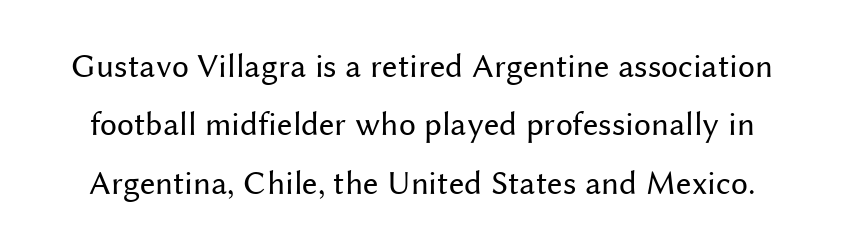
Q: Is the text bold? A: No.
Q: Is the text italic (slanted)? A: No, it is upright.
Q: Is the typeface a serif or a sans-serif typeface? A: Sans-serif.
Q: Is the text underlined? A: No.
Q: Is the spacing between letters normal or unusually wide? A: Normal.
Q: Width (condensed, normal, or wide)? A: Normal.
Q: Stroke contrast? A: Medium.
Q: x-height? A: Medium.
Q: Monospaced? A: No.
